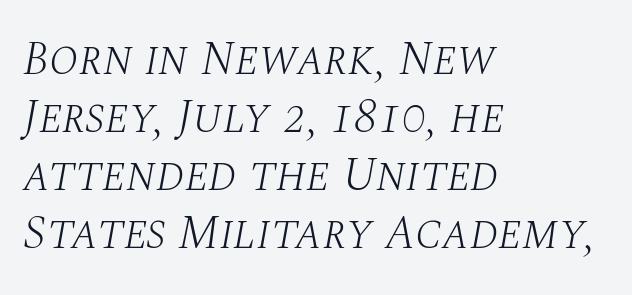
The image shows 48 px light serif type, italic (leaning right); set left-aligned, line spacing 1.21x, normal letter spacing, not underlined; medium stroke contrast and a large x-height.
